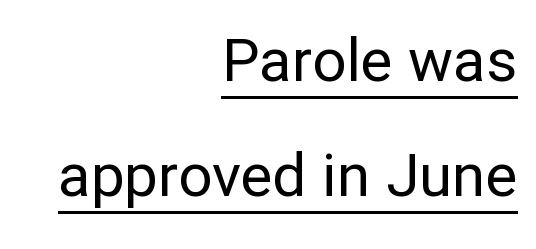
Each letter keeps its own natural width here, so spacing adapts to shape. Typeset ragged left — the right edge is the straight one. Notice how the stems are strictly vertical — no italics here. Notice the wide empty band between every row — that's loose leading.
